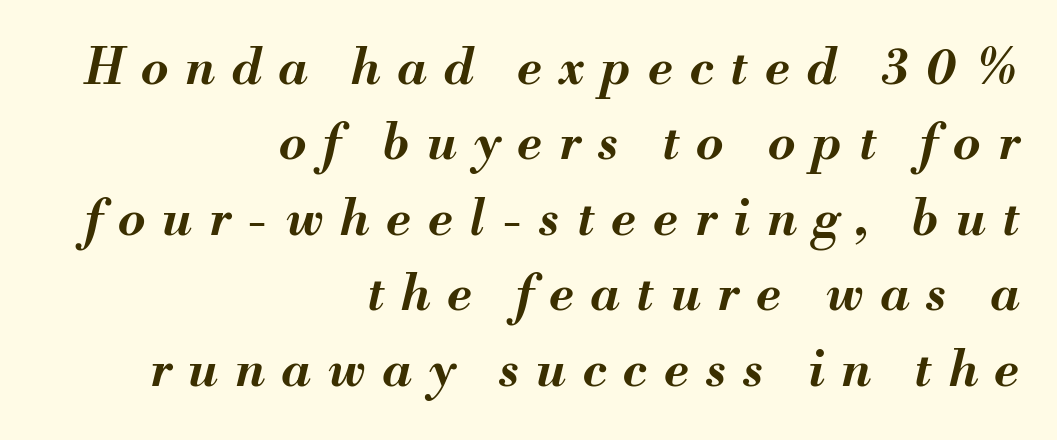
Tracking here is generous; glyphs stand well apart from one another. Typesetter's note: full bold, strokes at maximum text heaviness. Alignment: flush right. Glance below the letters and you will spot only blank space. A typesetter would call this leading conventional body-copy spacing. Characters are canted at an angle relative to the baseline's perpendicular.
